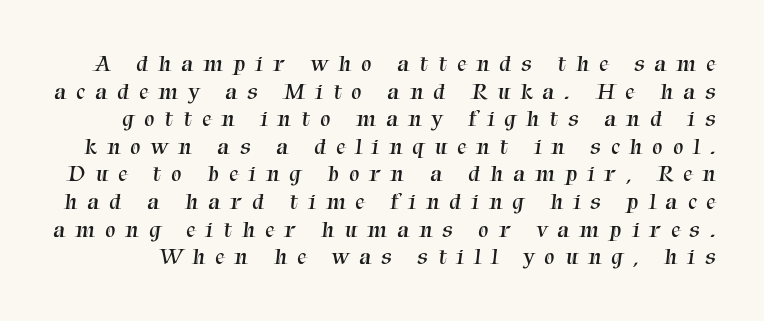
{"bold": "no", "underline": "no", "line_spacing_ratio": 1.2, "letter_spacing": "wide", "letter_spacing_em": 0.44, "glyph_px": 23}
